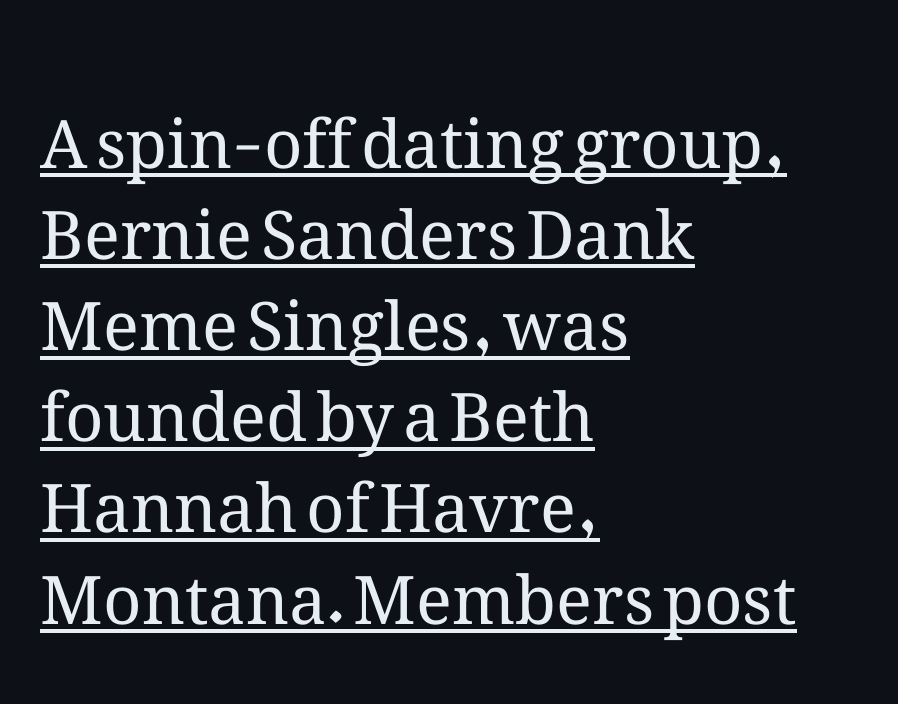
The image shows 67 px regular-weight type, upright; set left-aligned, normal line spacing (1.36x), normal letter spacing, underlined; medium stroke contrast and a medium x-height.
